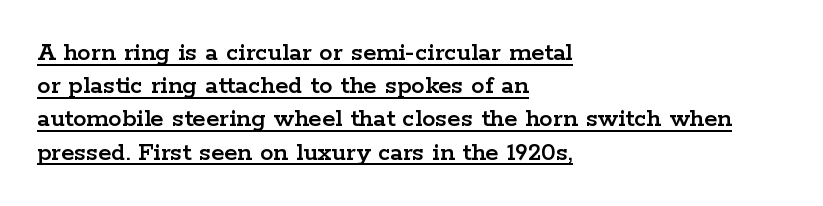
The image shows 27 px text type, upright; set left-aligned, line spacing 1.23x, normal letter spacing, underlined.
